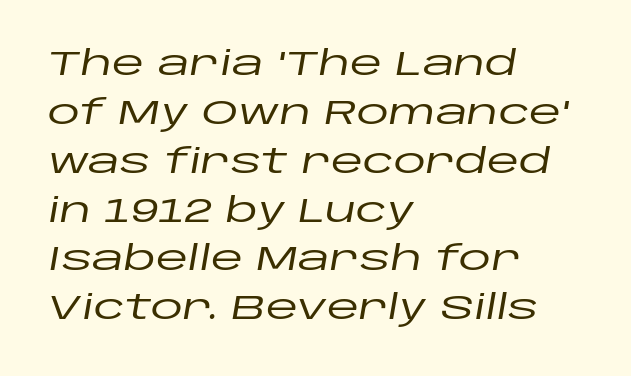
{"italic": "yes", "lean": "right", "slant_degrees": 10, "width": "wide", "stroke_contrast": "low", "x_height": "large", "monospaced": "no", "underline": "no", "align": "left", "line_spacing": "normal", "line_spacing_ratio": 1.48, "letter_spacing": "normal", "letter_spacing_em": 0.0, "glyph_px": 33}
